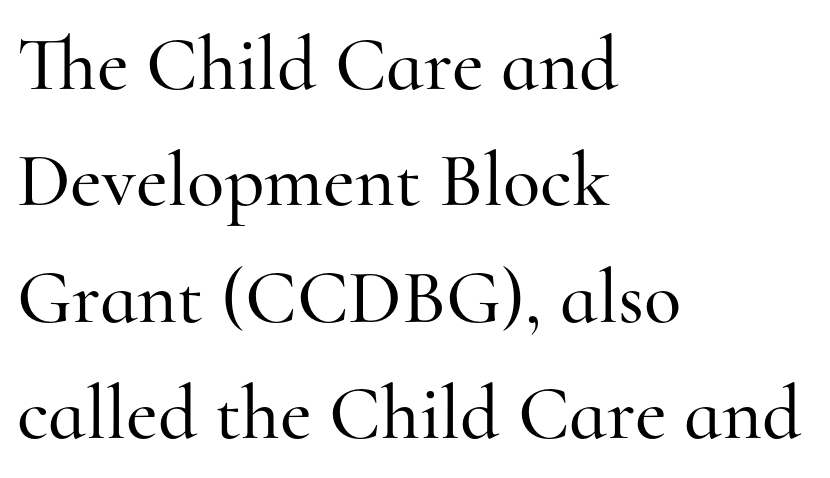
If you measured baseline to baseline, you'd find a middling distance. The lettering holds an erect, upright posture throughout. The face used here is rendered with its standard letterfit. Does the type have serifs? Yes, each stem ends in a small foot. The foot of each line stays bare and open.
